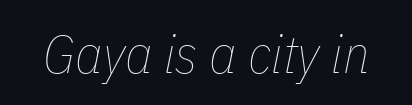
Q: Is the text bold? A: No.
Q: Is the text italic (slanted)? A: Yes, it leans right by about 11 degrees.
Q: Is the text underlined? A: No.
Q: Is the spacing between letters normal or unusually wide? A: Normal.
Q: Width (condensed, normal, or wide)? A: Condensed.
Q: Stroke contrast? A: Low.
Q: x-height? A: Medium.
Q: Monospaced? A: No.
